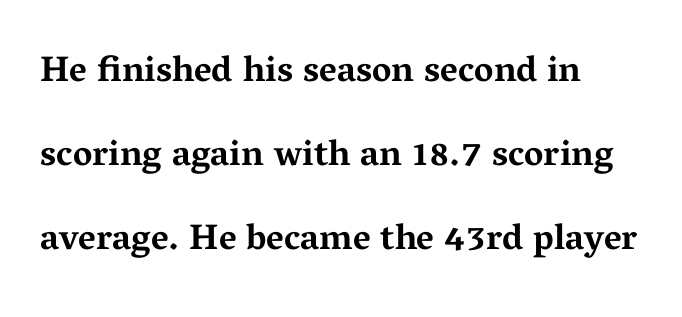
{"serif": "yes", "italic": "no", "bold": "yes", "weight": "bold", "width": "wide", "stroke_contrast": "medium", "x_height": "medium", "monospaced": "no", "underline": "no", "align": "left", "line_spacing": "loose", "line_spacing_ratio": 2.33, "letter_spacing": "normal", "letter_spacing_em": 0.0, "glyph_px": 36}
